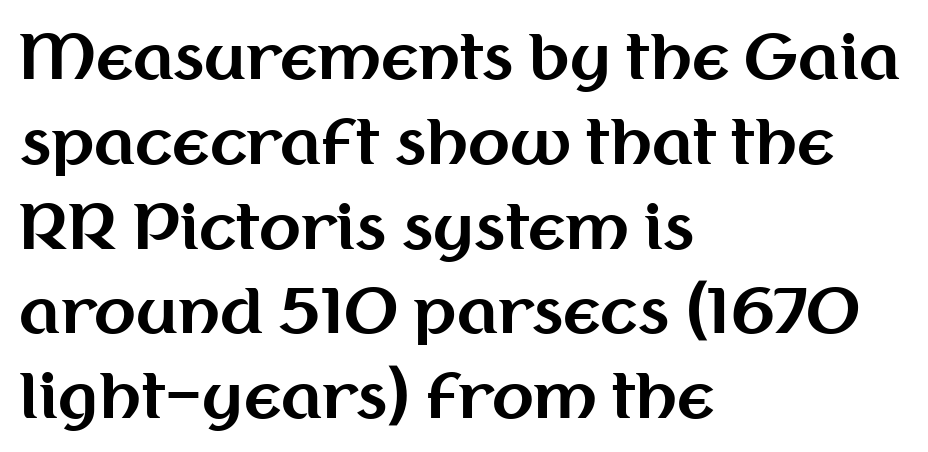
{"serif": "no", "italic": "no", "bold": "yes", "weight": "bold", "width": "normal", "stroke_contrast": "medium", "x_height": "medium", "monospaced": "no", "underline": "no", "align": "left", "line_spacing": "normal", "line_spacing_ratio": 1.39, "letter_spacing": "normal", "letter_spacing_em": 0.0, "glyph_px": 61}
